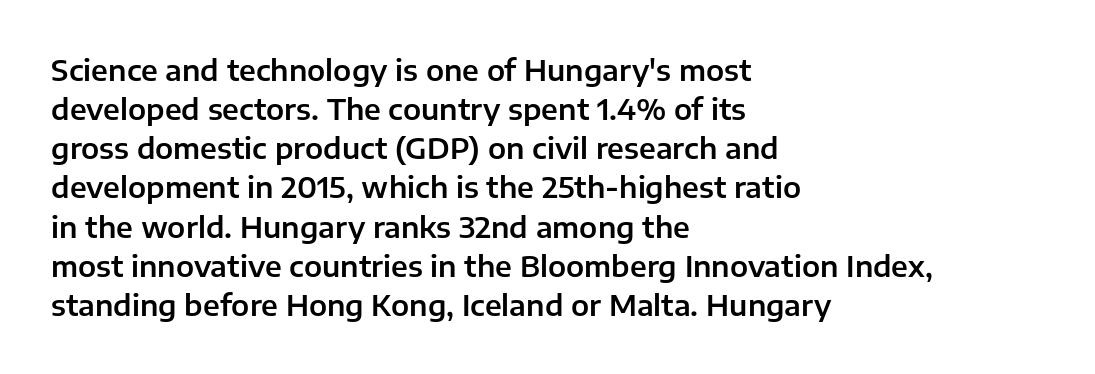
{"serif": "no", "italic": "no", "width": "normal", "stroke_contrast": "low", "x_height": "medium", "monospaced": "no", "underline": "no", "align": "left", "line_spacing": "normal", "line_spacing_ratio": 1.35, "letter_spacing": "normal", "letter_spacing_em": 0.0, "glyph_px": 29}
